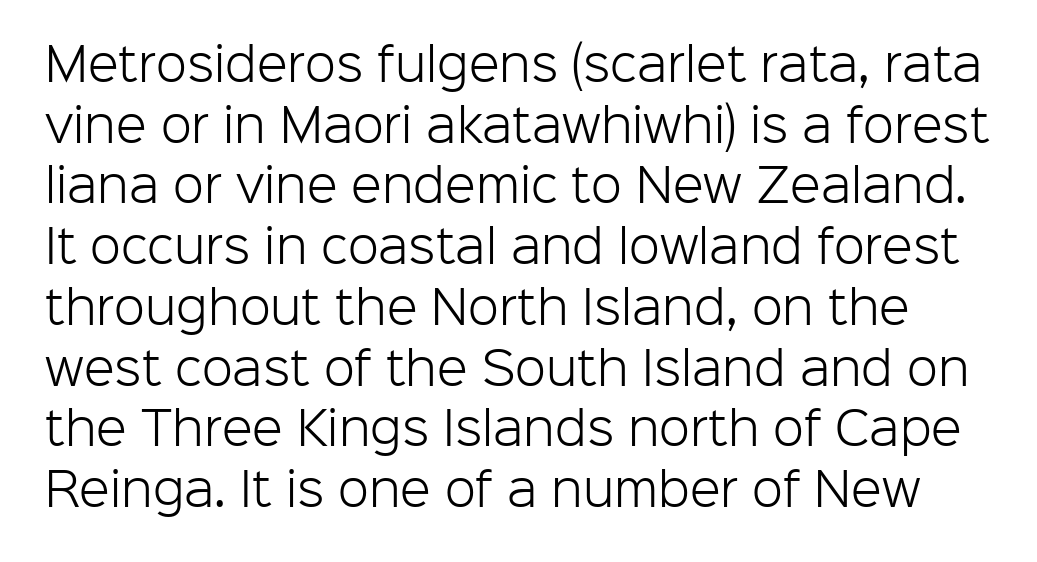
Q: Is the text bold? A: No.
Q: Is the text italic (slanted)? A: No, it is upright.
Q: Is the typeface a serif or a sans-serif typeface? A: Sans-serif.
Q: Is the text underlined? A: No.
Q: Is the spacing between letters normal or unusually wide? A: Normal.
Q: Is the spacing between lines tight, normal or loose? A: Normal.
Q: Width (condensed, normal, or wide)? A: Normal.
Q: Stroke contrast? A: Low.
Q: x-height? A: Medium.
Q: Monospaced? A: No.
